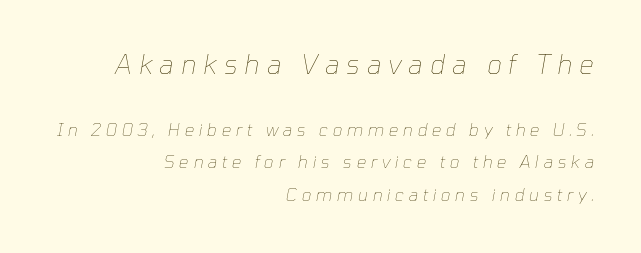
An italicized treatment has been applied to the whole sample. The upper block of text is set noticeably larger than the block beneath it. Loosely led — the rows are spread out. This rendering uses right alignment, leaving the left contour irregular. A quiet, ordinary-to-light weight characterises the typeface.
